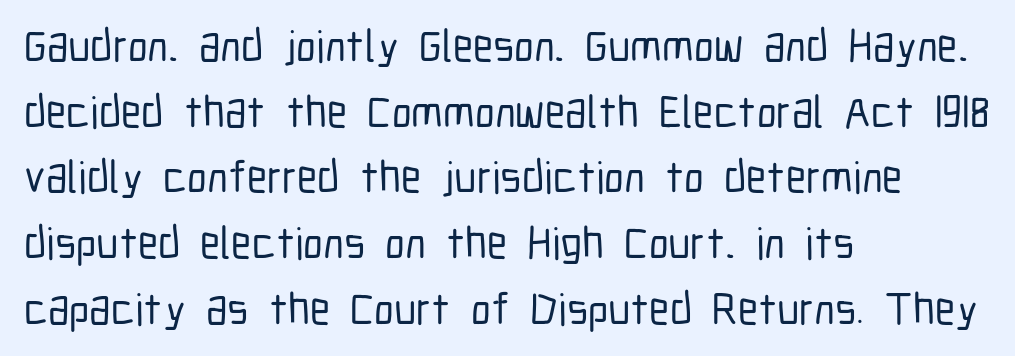
Q: Is the text italic (slanted)? A: No, it is upright.
Q: Is the typeface a serif or a sans-serif typeface? A: Sans-serif.
Q: Is the text underlined? A: No.
Q: How is the paragraph aligned? A: Left-aligned.
Q: Is the spacing between letters normal or unusually wide? A: Normal.
Q: Is the spacing between lines tight, normal or loose? A: Normal.
Q: Width (condensed, normal, or wide)? A: Condensed.
Q: Stroke contrast? A: Low.
Q: x-height? A: Medium.
Q: Monospaced? A: No.
